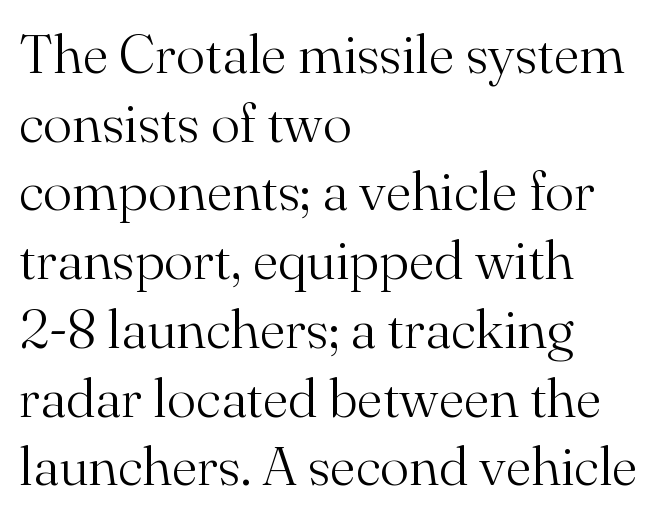
Bold? No — there's no thickening of the strokes. This rendering leaves character spacing at its baseline value. The designer left line spacing at the default. Proportional: the letters do not fall into vertical columns.
